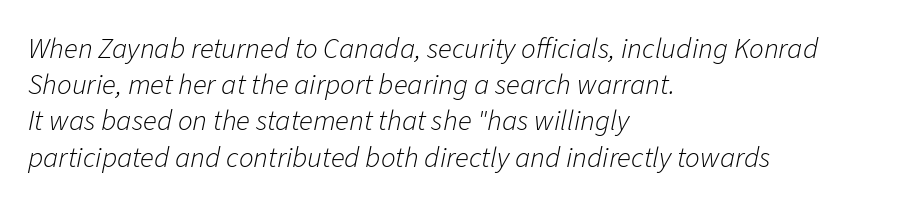
The image shows 29 px light type, italic (leaning right); set left-aligned, normal line spacing (1.25x), normal letter spacing, not underlined; low stroke contrast and a medium x-height.
